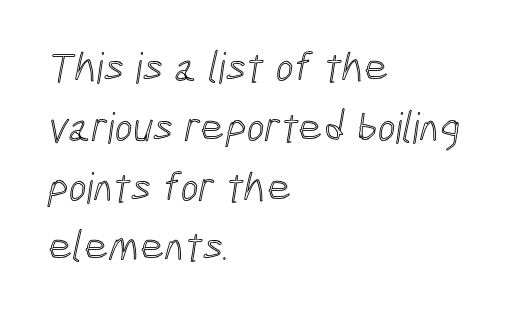
{"width": "condensed", "x_height": "medium", "monospaced": "no", "underline": "no", "align": "left", "line_spacing": "normal", "line_spacing_ratio": 1.39, "letter_spacing": "normal", "letter_spacing_em": 0.0, "glyph_px": 43}
